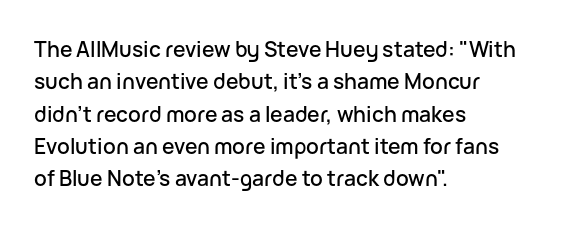
{"italic": "no", "underline": "no", "align": "left", "line_spacing": "normal", "line_spacing_ratio": 1.54, "letter_spacing": "normal", "letter_spacing_em": 0.0, "glyph_px": 21}
